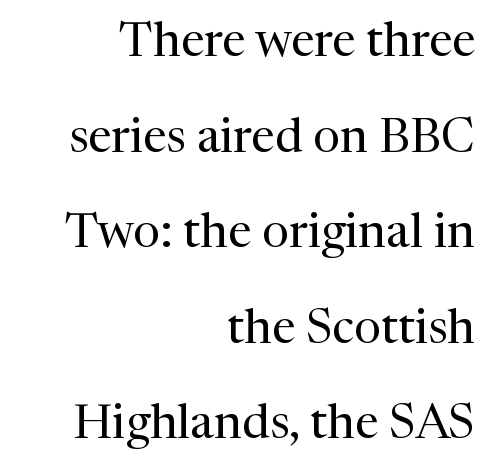
Vertically, the passage feels expansive, rows floating well apart. The letters advance in unequal steps, a hallmark of proportional type. The cut favours lightness, reaching ordinary text weight at its darkest. Designer's note — italics off, roman on. Underlining? Definitely not there.
